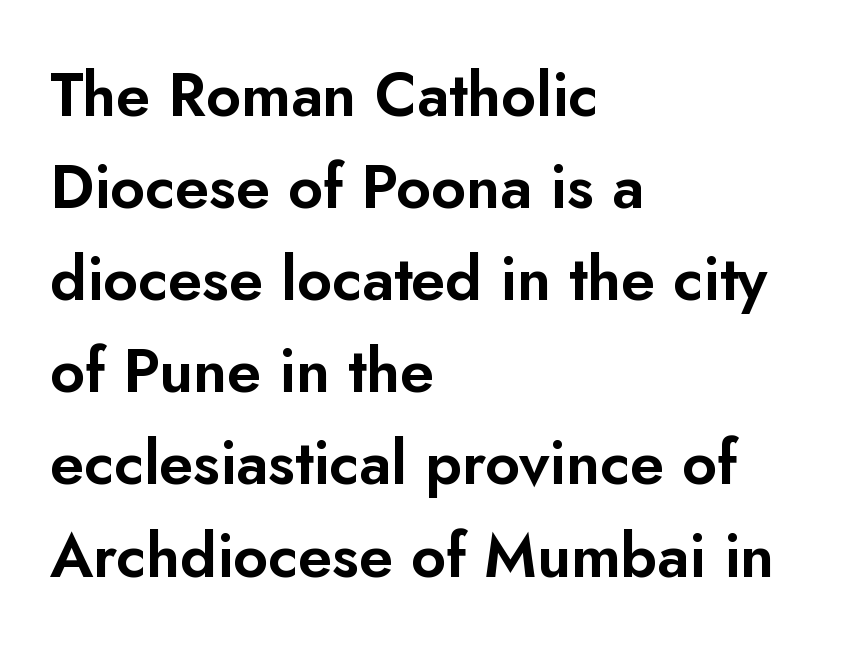
{"serif": "no", "italic": "no", "width": "normal", "stroke_contrast": "low", "x_height": "small", "monospaced": "no", "underline": "no", "align": "left", "line_spacing": "normal", "line_spacing_ratio": 1.51, "letter_spacing": "normal", "letter_spacing_em": 0.0, "glyph_px": 61}
